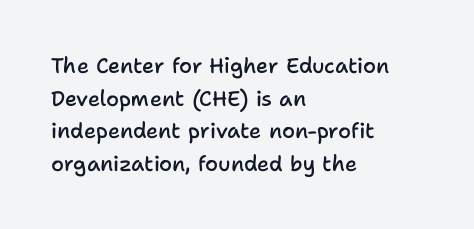
{"italic": "no", "bold": "semi", "underline": "no", "align": "left", "line_spacing": "normal", "line_spacing_ratio": 1.55, "letter_spacing": "normal", "letter_spacing_em": 0.0, "glyph_px": 21}
